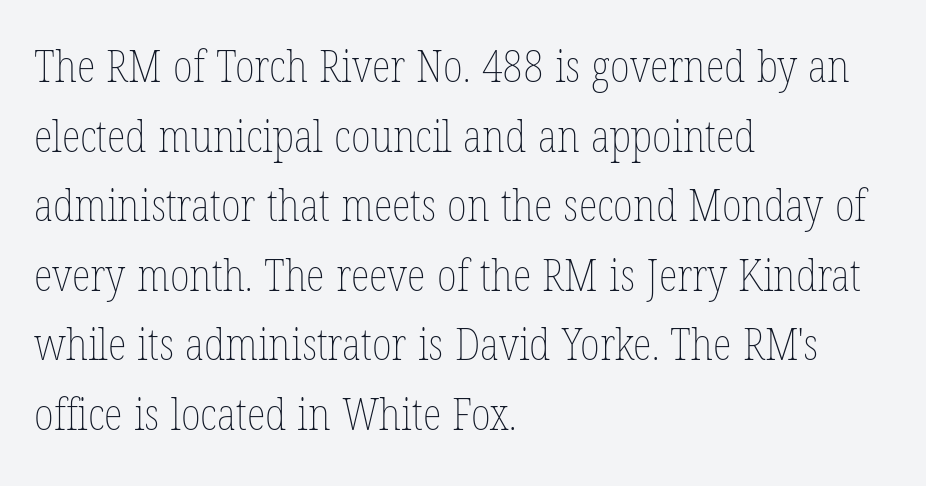
{"italic": "no", "bold": "no", "weight": "thin", "width": "condensed", "stroke_contrast": "low", "x_height": "medium", "monospaced": "no", "underline": "no", "align": "left", "line_spacing": "normal", "line_spacing_ratio": 1.58, "letter_spacing": "normal", "letter_spacing_em": 0.0, "glyph_px": 44}
